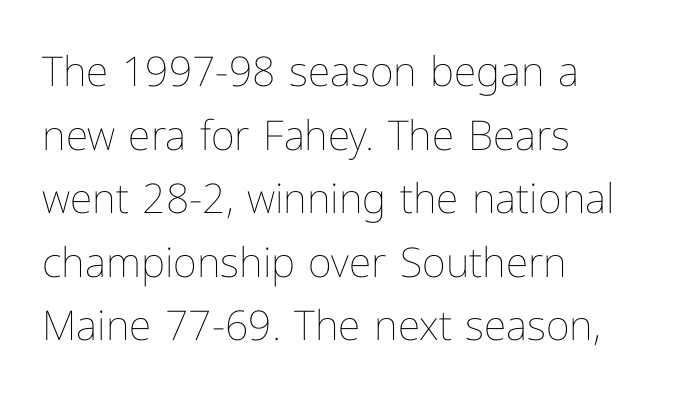
Q: Is the text bold? A: No.
Q: Is the text italic (slanted)? A: No, it is upright.
Q: Is the text underlined? A: No.
Q: How is the paragraph aligned? A: Left-aligned.
Q: Is the spacing between letters normal or unusually wide? A: Normal.
Q: Is the spacing between lines tight, normal or loose? A: Normal.
Q: Width (condensed, normal, or wide)? A: Normal.
Q: Stroke contrast? A: Low.
Q: x-height? A: Medium.
Q: Monospaced? A: No.
